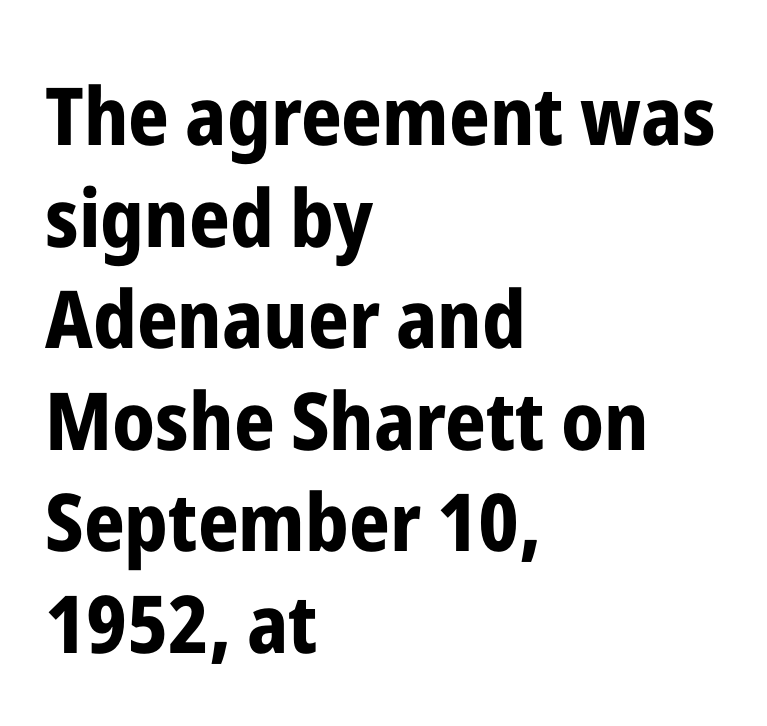
{"serif": "no", "italic": "no", "bold": "yes", "weight": "bold", "width": "condensed", "stroke_contrast": "low", "x_height": "medium", "monospaced": "no", "underline": "no", "align": "left", "line_spacing": "normal", "line_spacing_ratio": 1.27, "letter_spacing": "normal", "letter_spacing_em": 0.0, "glyph_px": 80}
